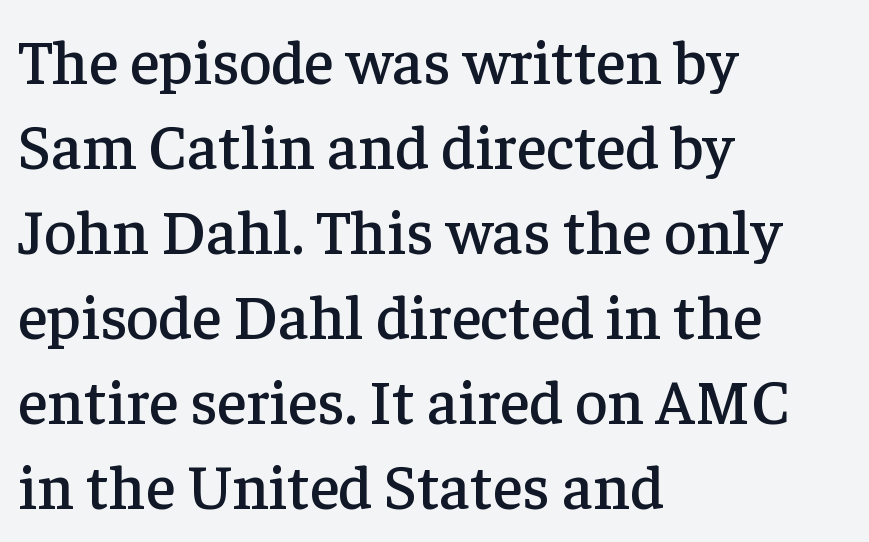
Q: Is the text italic (slanted)? A: No, it is upright.
Q: Is the typeface a serif or a sans-serif typeface? A: Serif.
Q: Is the text underlined? A: No.
Q: How is the paragraph aligned? A: Left-aligned.
Q: Is the spacing between letters normal or unusually wide? A: Normal.
Q: Is the spacing between lines tight, normal or loose? A: Normal.
Q: Width (condensed, normal, or wide)? A: Normal.
Q: Stroke contrast? A: Low.
Q: x-height? A: Medium.
Q: Monospaced? A: No.
